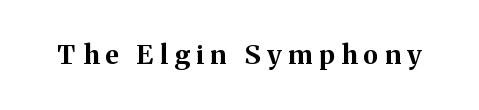
{"italic": "no", "bold": "yes", "underline": "no", "letter_spacing": "wide", "letter_spacing_em": 0.26, "glyph_px": 26}
